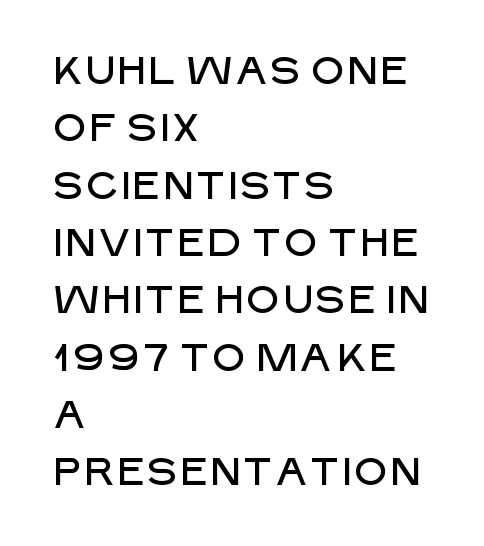
{"serif": "no", "italic": "no", "width": "normal", "stroke_contrast": "low", "x_height": "large", "monospaced": "no", "underline": "no", "align": "left", "line_spacing": "normal", "line_spacing_ratio": 1.47, "letter_spacing": "normal", "letter_spacing_em": 0.0, "glyph_px": 39}
